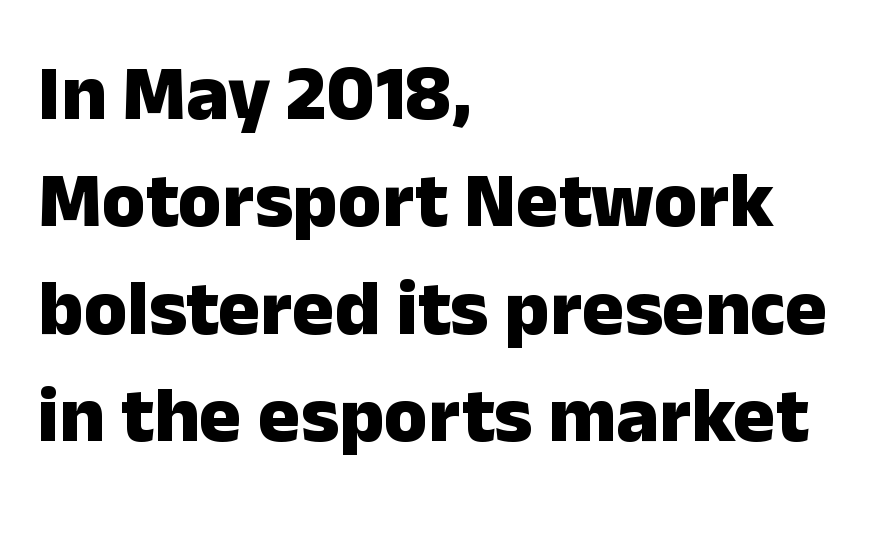
Q: Is the text bold? A: Yes.
Q: Is the text italic (slanted)? A: No, it is upright.
Q: Is the typeface a serif or a sans-serif typeface? A: Sans-serif.
Q: Is the text underlined? A: No.
Q: How is the paragraph aligned? A: Left-aligned.
Q: Is the spacing between letters normal or unusually wide? A: Normal.
Q: Is the spacing between lines tight, normal or loose? A: Normal.
Q: Width (condensed, normal, or wide)? A: Normal.
Q: Stroke contrast? A: Low.
Q: x-height? A: Medium.
Q: Monospaced? A: No.
